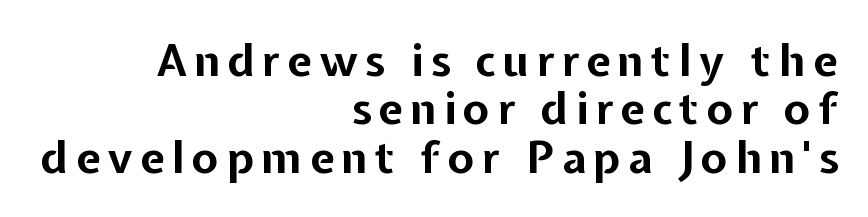
The image shows 44 px bold sans-serif type, upright; set right-aligned, tight line spacing (1.1x), not underlined; low stroke contrast and a medium x-height.
